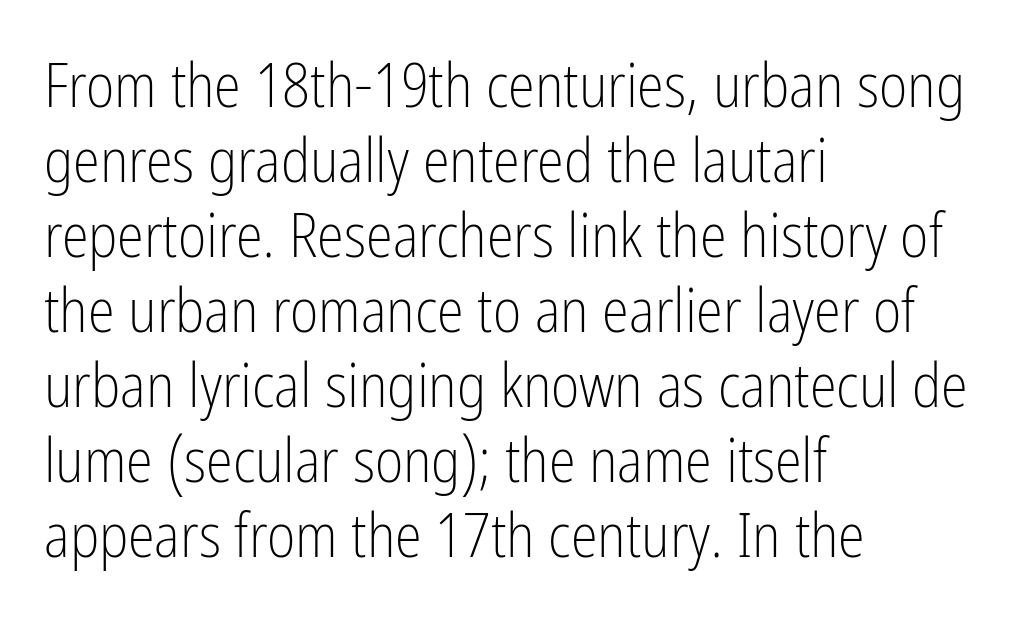
Serif or sans? Sans — the stroke terminals are bare. Do the characters align in a grid? No, the font is proportional. The passage shown is not bold in any degree. The rendering anchors every line to the left-hand side. The type is set solid horizontally, with unmodified tracking. Anything drawn beneath the words? Only blank space.
